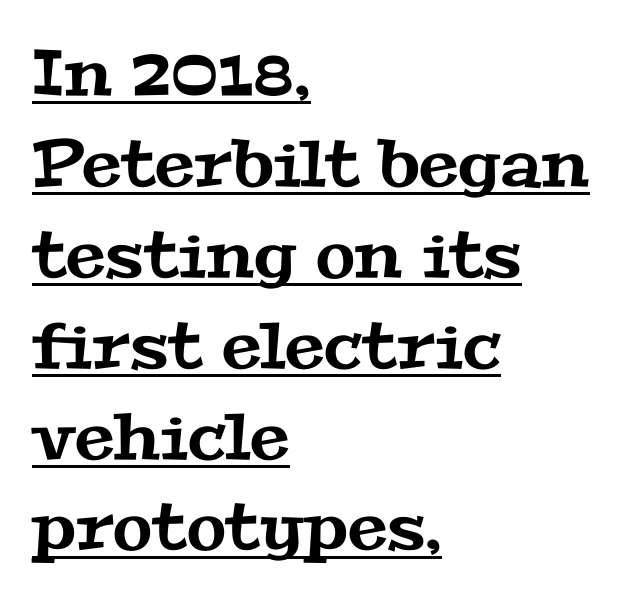
{"serif": "yes", "width": "wide", "stroke_contrast": "medium", "x_height": "medium", "monospaced": "no", "underline": "yes", "align": "left", "line_spacing": "normal", "line_spacing_ratio": 1.42, "letter_spacing": "normal", "letter_spacing_em": 0.0, "glyph_px": 64}
